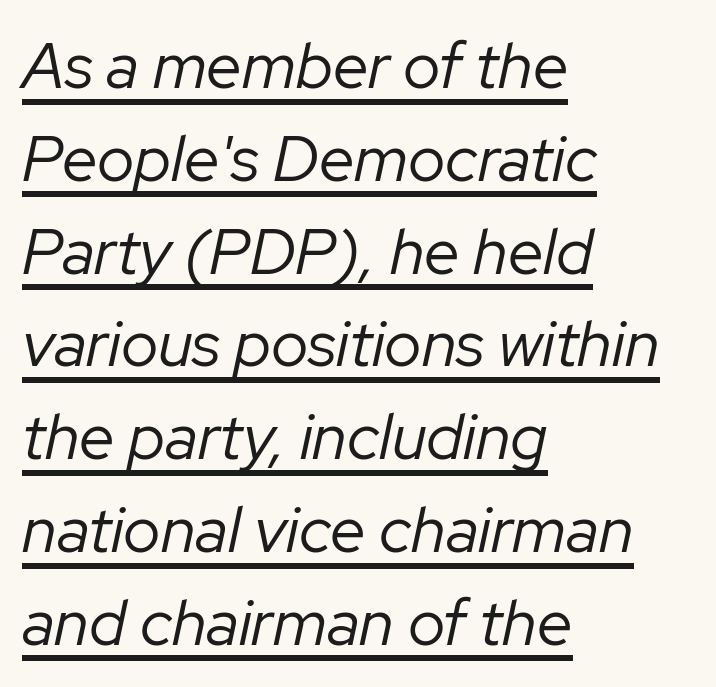
{"italic": "yes", "lean": "right", "slant_degrees": 12, "bold": "no", "weight": "regular", "width": "normal", "stroke_contrast": "low", "x_height": "medium", "monospaced": "no", "underline": "yes", "align": "left", "line_spacing": "normal", "line_spacing_ratio": 1.45, "letter_spacing": "normal", "letter_spacing_em": 0.0, "glyph_px": 64}
